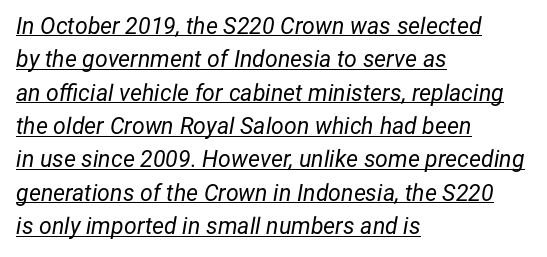
Q: Is the text bold? A: No.
Q: Is the text italic (slanted)? A: Yes, it leans right by about 12 degrees.
Q: Is the text underlined? A: Yes.
Q: How is the paragraph aligned? A: Left-aligned.
Q: Is the spacing between letters normal or unusually wide? A: Normal.
Q: Is the spacing between lines tight, normal or loose? A: Normal.
